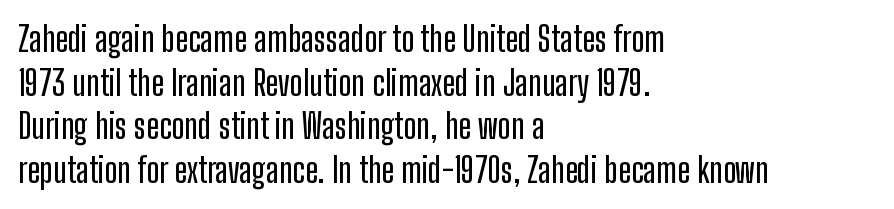
The image shows 34 px condensed sans-serif type, upright; set left-aligned, normal line spacing (1.28x), normal letter spacing, not underlined; low stroke contrast and a medium x-height.
